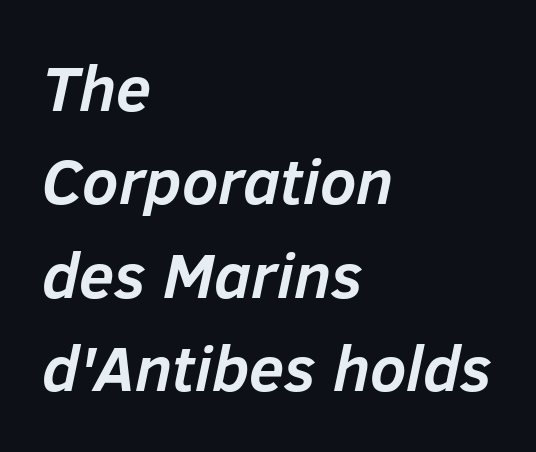
The image shows 64 px semibold type, italic (leaning right); set left-aligned, normal line spacing (1.46x), normal letter spacing, not underlined; low stroke contrast and a medium x-height.
